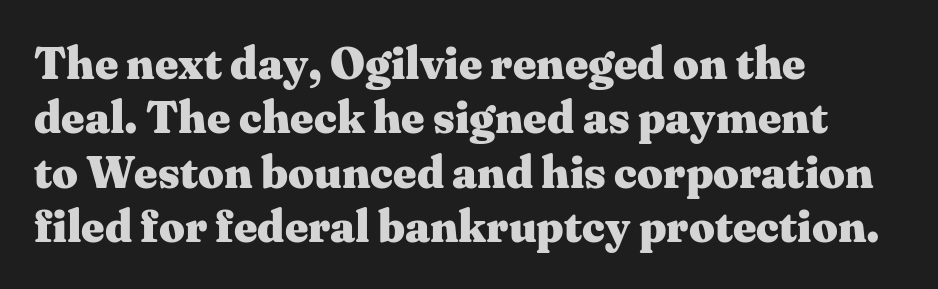
Line beginnings align vertically; line endings do not. Underlining? Definitely not there. The passage shown has conventional tracking throughout. The rendering shows small feet on the letterforms — a serif design. This sample has the flowing, uneven cadence of proportional lettering. The font's upright variant was chosen for this text.
